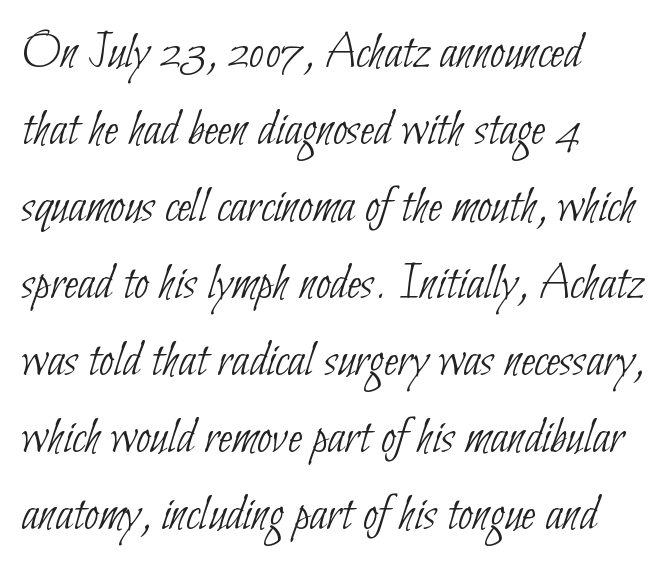
A typesetter would call this proportional, since set widths differ per character. The letterforms sit at book weight or below. Caption: multi-line text, flush left, ragged right. Regular leading.
